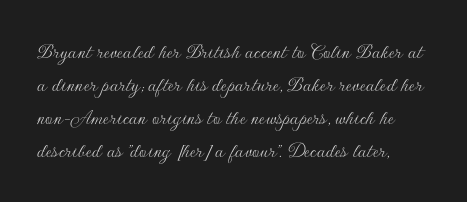
The image shows 23 px text type; set left-aligned, normal line spacing (1.43x), normal letter spacing, not underlined.
